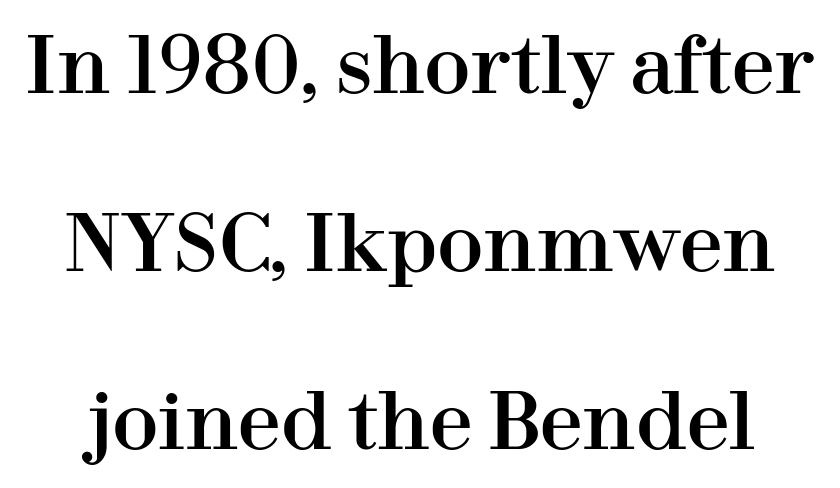
Any mark beneath the type? The region is blank. Rows of type keep a wide berth in the vertical direction. This sample uses plain, unmodified letter spacing. A typesetter would call this proportional, since set widths differ per character. The axis of the letterforms is exactly vertical.
